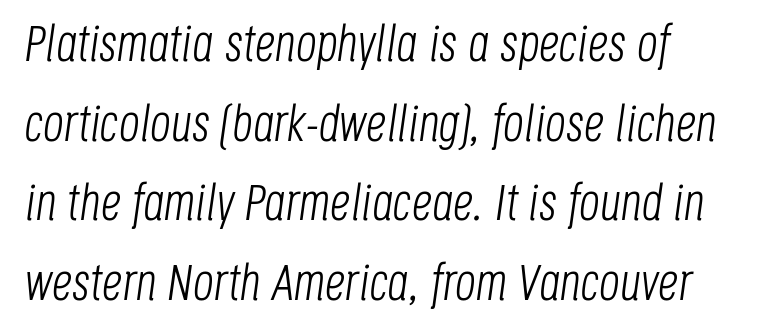
{"italic": "yes", "lean": "right", "slant_degrees": 8, "bold": "no", "weight": "light", "width": "condensed", "stroke_contrast": "low", "x_height": "large", "monospaced": "no", "underline": "no", "line_spacing": "normal", "line_spacing_ratio": 1.56, "letter_spacing": "normal", "letter_spacing_em": 0.0, "glyph_px": 51}
